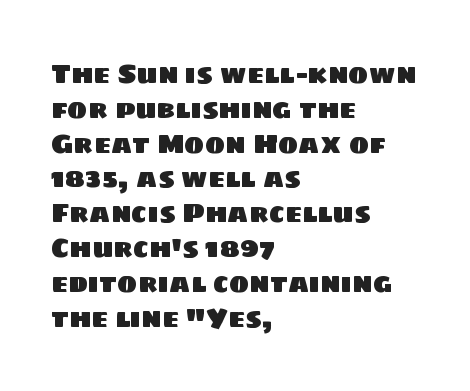
{"underline": "no", "align": "left", "line_spacing": "normal", "line_spacing_ratio": 1.29, "letter_spacing": "normal", "letter_spacing_em": 0.0, "glyph_px": 27}
